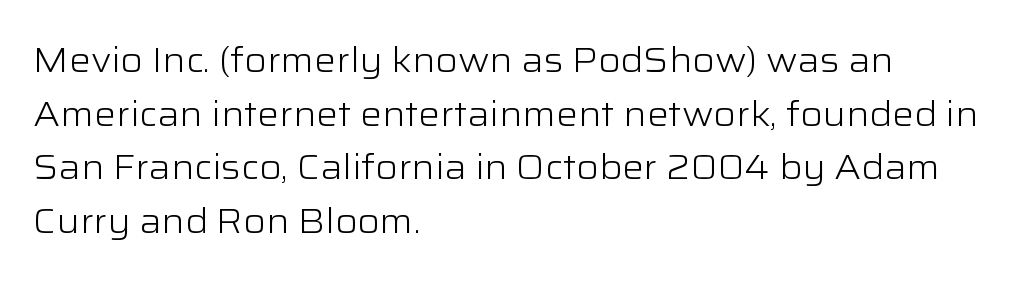
{"serif": "no", "italic": "no", "bold": "no", "weight": "light", "width": "wide", "stroke_contrast": "low", "x_height": "medium", "monospaced": "no", "underline": "no", "align": "left", "line_spacing": "normal", "line_spacing_ratio": 1.58, "letter_spacing": "normal", "letter_spacing_em": 0.0, "glyph_px": 34}
